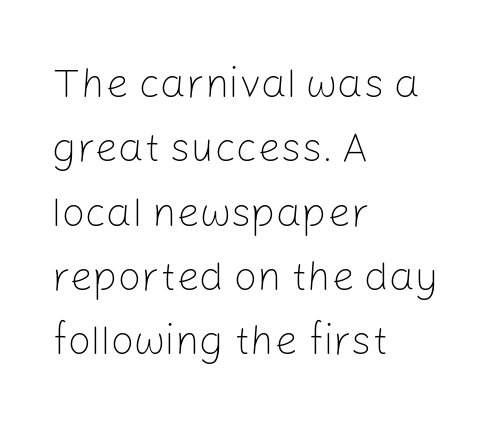
{"serif": "no", "italic": "no", "bold": "no", "weight": "light", "width": "normal", "stroke_contrast": "low", "x_height": "medium", "monospaced": "no", "underline": "no", "align": "left", "line_spacing": "normal", "line_spacing_ratio": 1.57, "letter_spacing": "normal", "letter_spacing_em": 0.0, "glyph_px": 41}
